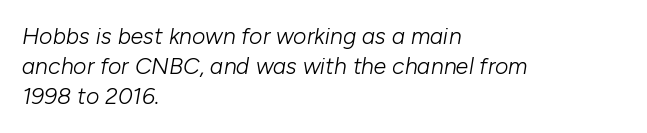
{"italic": "yes", "lean": "right", "slant_degrees": 10, "bold": "no", "underline": "no", "align": "left", "line_spacing": "normal", "line_spacing_ratio": 1.31, "letter_spacing": "normal", "letter_spacing_em": 0.0, "glyph_px": 23}
